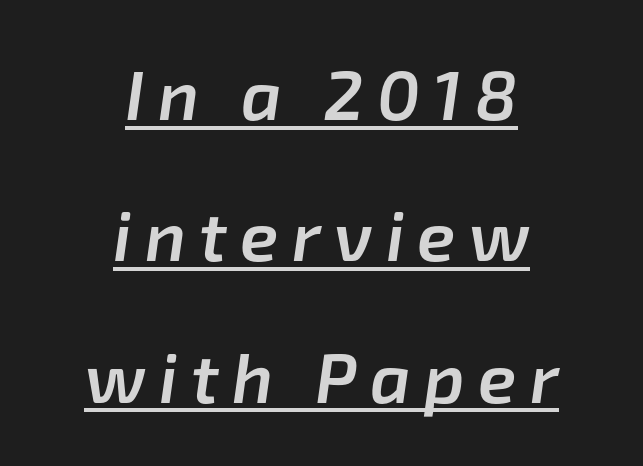
You could fit nearly another row in the gap between these rows. Centered paragraph, ragged on both sides. Varying glyph widths throughout — classic text-font behaviour. I'd describe the lettering as semibold — firm but not a full bold. Every word sits above its own underline.
